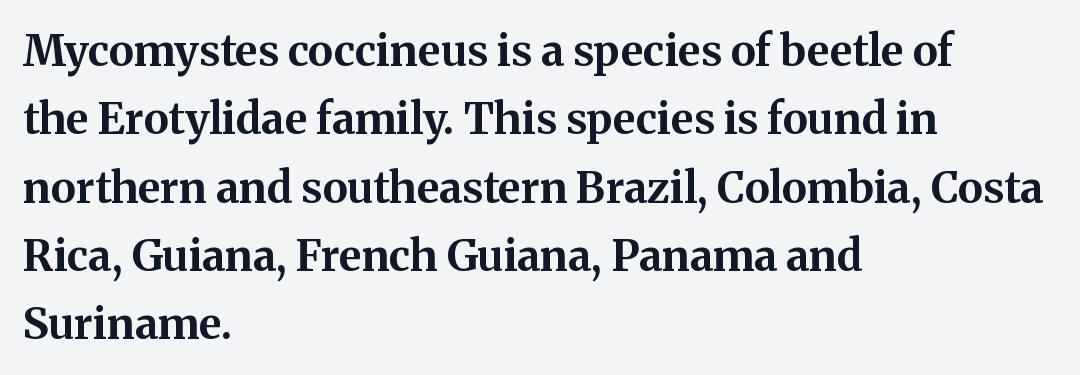
{"serif": "yes", "italic": "no", "bold": "yes", "weight": "bold", "width": "normal", "stroke_contrast": "medium", "x_height": "medium", "monospaced": "no", "underline": "no", "align": "left", "line_spacing": "normal", "line_spacing_ratio": 1.59, "letter_spacing": "normal", "letter_spacing_em": 0.0, "glyph_px": 43}
